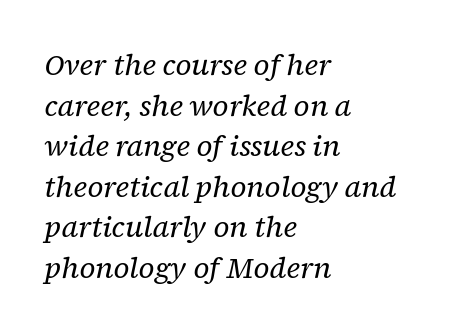
The image shows 29 px regular-weight serif type, italic (leaning right); set left-aligned, normal line spacing (1.4x), normal letter spacing, not underlined; low stroke contrast and a medium x-height.
